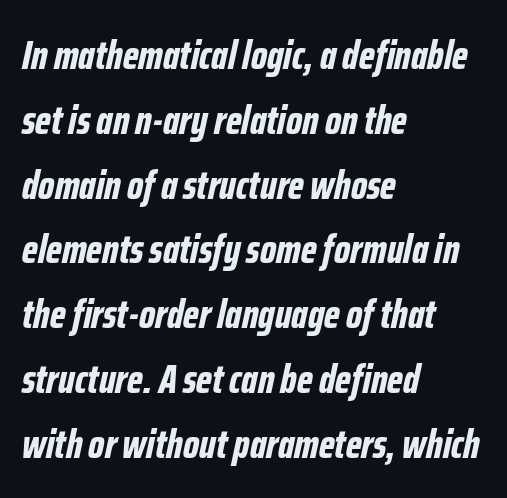
Q: Is the text bold? A: Yes.
Q: Is the text italic (slanted)? A: Yes, it leans right by about 12 degrees.
Q: Is the text underlined? A: No.
Q: How is the paragraph aligned? A: Left-aligned.
Q: Is the spacing between letters normal or unusually wide? A: Normal.
Q: Is the spacing between lines tight, normal or loose? A: Normal.
Q: Width (condensed, normal, or wide)? A: Condensed.
Q: Stroke contrast? A: Low.
Q: x-height? A: Medium.
Q: Monospaced? A: No.
